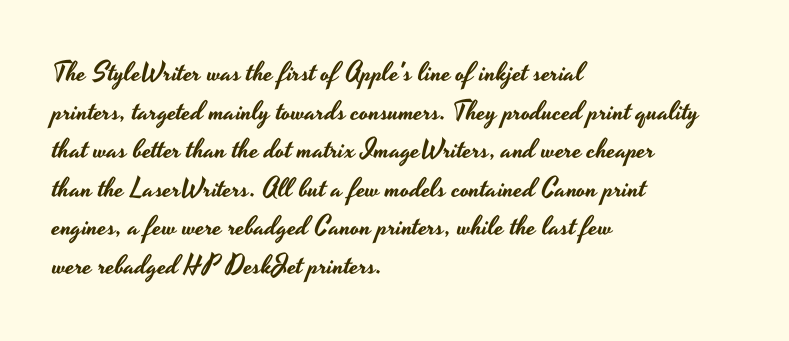
Tracking value appears to be zero — textbook default spacing. Alignment: flush left. Rows of type keep a routine distance in the vertical direction. This rendering features lettering with no underline.
